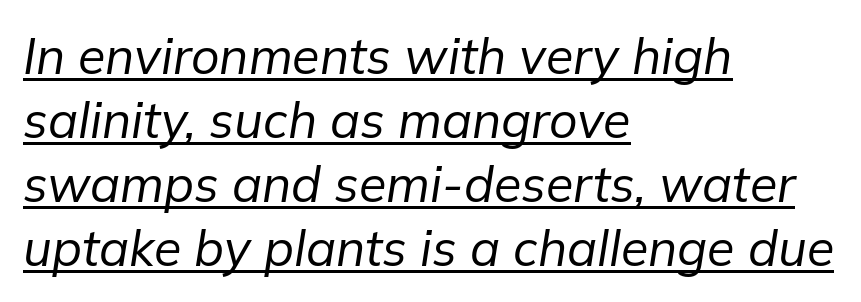
Compared with typical body copy, the letter spacing here is the same. Think of a printed novel: that variable character pitch is what you see here. This sample is left-justified, so line endings fall wherever the words run out. The lettering tilts uniformly, giving the passage an italic look. Glance below the letters and you will spot a drawn line. Vertical spacing — default.
